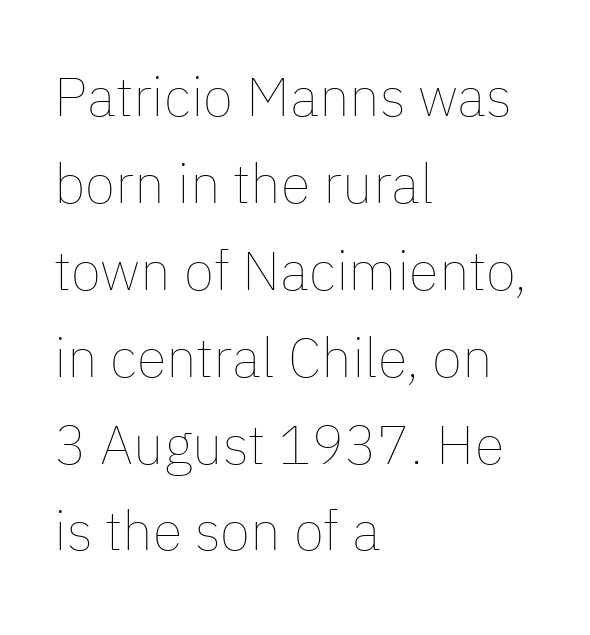
The image shows 55 px thin type, upright; set left-aligned, normal line spacing (1.58x), normal letter spacing, not underlined; low stroke contrast and a medium x-height.
